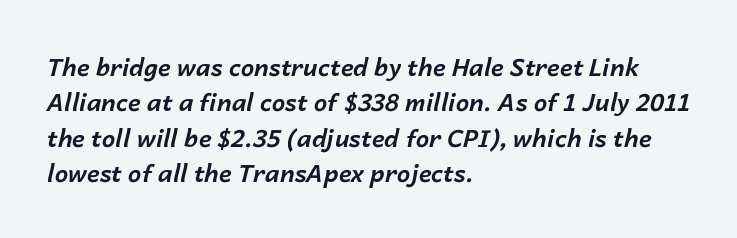
Underline: absent. Thick stems and heavy bowls — unmistakably bold. The face used here is rendered with its standard letterfit. Would a proofreader flag this as italicized? Yes. Is the block centered? No — it sits flush against the left margin.
